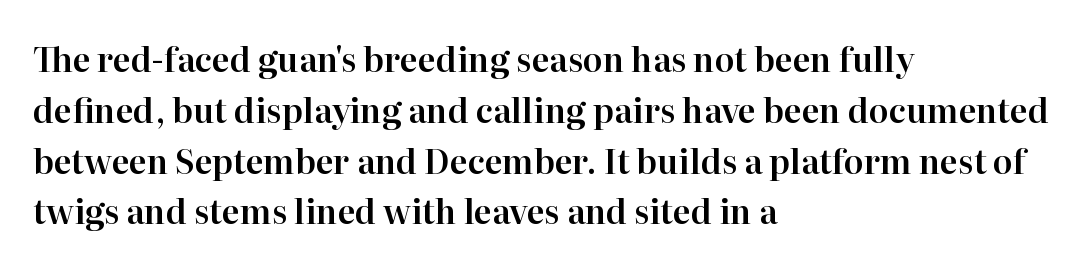
Here the designer chose a conventional face with non-uniform glyph widths. Notice how descenders clear the ascenders below comfortably — that's standard leading. Short and long lines alike share a common starting point at left. Posture: vertical. Check the space under the baseline: it is left empty. Look at the tracking — it's just the regular setting, nothing added.
